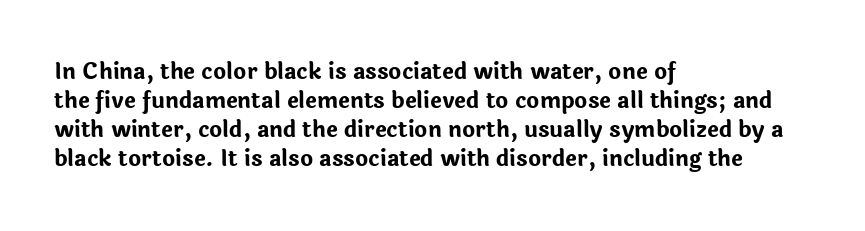
Q: Is the text bold? A: Yes.
Q: Is the text italic (slanted)? A: No, it is upright.
Q: Is the text underlined? A: No.
Q: How is the paragraph aligned? A: Left-aligned.
Q: Is the spacing between letters normal or unusually wide? A: Normal.
Q: Is the spacing between lines tight, normal or loose? A: Normal.
